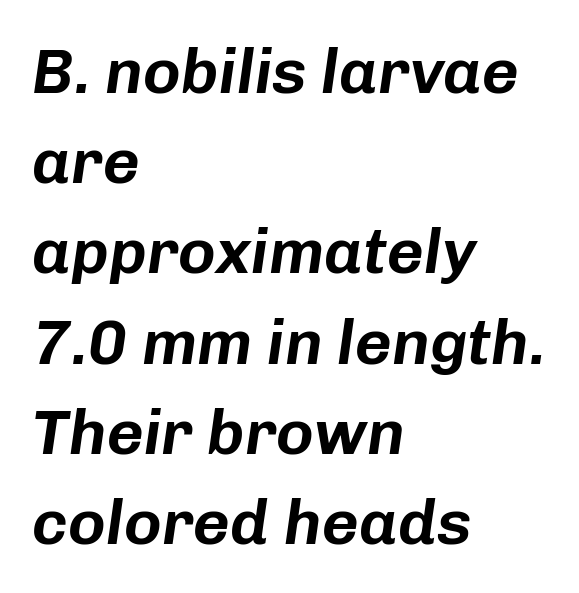
{"italic": "yes", "lean": "right", "slant_degrees": 8, "width": "normal", "stroke_contrast": "low", "x_height": "medium", "monospaced": "no", "underline": "no", "align": "left", "line_spacing": "normal", "line_spacing_ratio": 1.41, "letter_spacing": "normal", "letter_spacing_em": 0.0, "glyph_px": 64}
